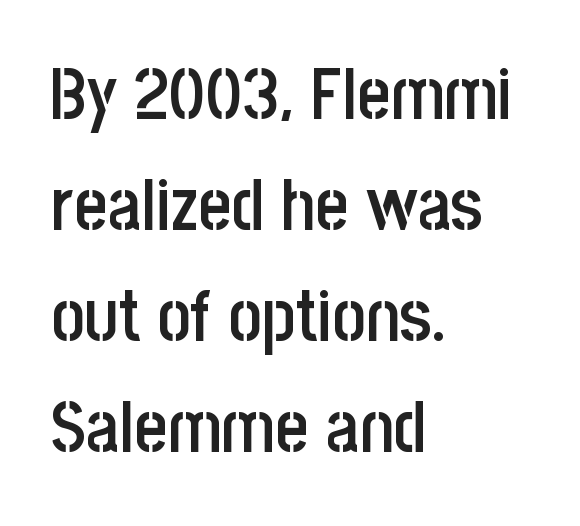
Q: Is the text bold? A: Semi-bold.
Q: Is the text italic (slanted)? A: No, it is upright.
Q: Is the typeface a serif or a sans-serif typeface? A: Sans-serif.
Q: Is the text underlined? A: No.
Q: How is the paragraph aligned? A: Left-aligned.
Q: Is the spacing between letters normal or unusually wide? A: Normal.
Q: Is the spacing between lines tight, normal or loose? A: Normal.
Q: Width (condensed, normal, or wide)? A: Condensed.
Q: Stroke contrast? A: Low.
Q: x-height? A: Large.
Q: Monospaced? A: No.
